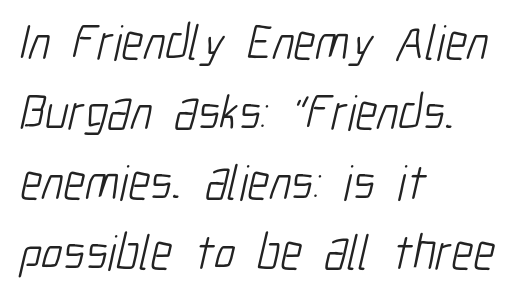
Leading matches the norm, producing a regular column. Is the block centered? No — it sits flush against the left margin. Stems and bowls with no extra thickness — not bold. The designer went with a sans here, leaving each stem footless. This sample uses plain, unmodified letter spacing. Proportional: the letters do not fall into vertical columns.
